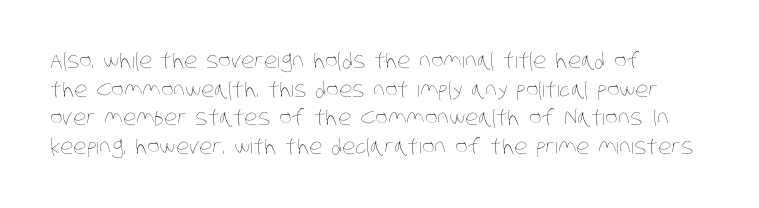
{"bold": "no", "underline": "no", "align": "left", "line_spacing": "normal", "line_spacing_ratio": 1.36, "letter_spacing": "normal", "letter_spacing_em": 0.0, "glyph_px": 21}
